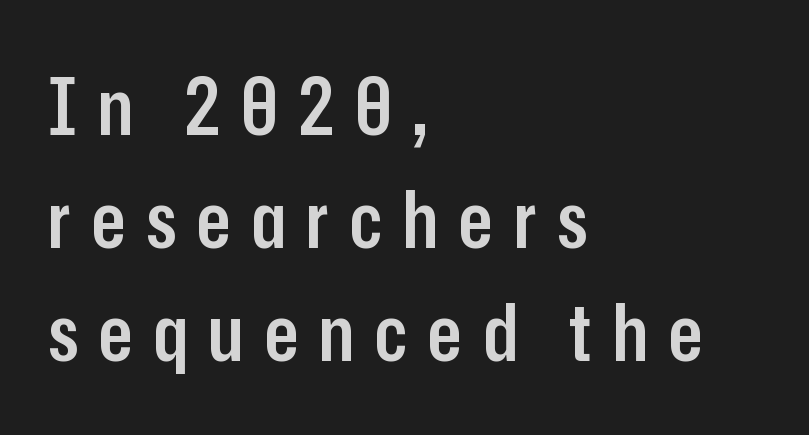
Unlike italic type, these characters show no tilt at all. Someone cranked the tracking dial way up on this one. Glance below the letters and you will spot only blank space. Does the leading feel generous? No, just average. Typographically, this falls in the sans-serif category.
